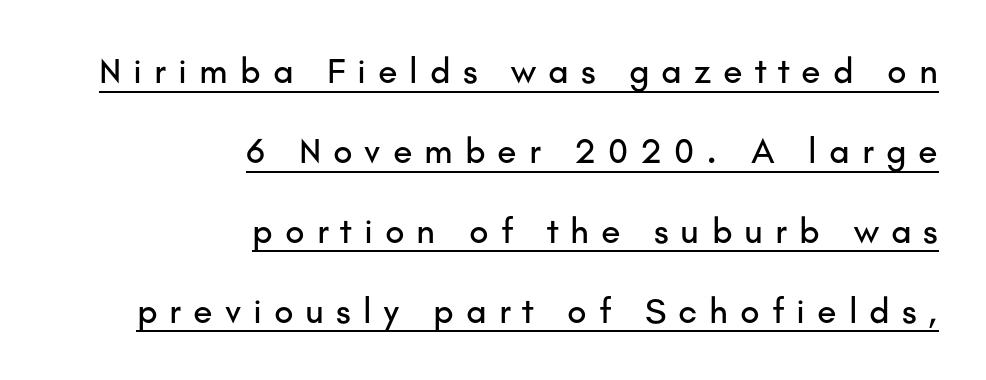
Q: Is the text italic (slanted)? A: No, it is upright.
Q: Is the typeface a serif or a sans-serif typeface? A: Sans-serif.
Q: Is the text underlined? A: Yes.
Q: How is the paragraph aligned? A: Right-aligned.
Q: Is the spacing between letters normal or unusually wide? A: Unusually wide.
Q: Is the spacing between lines tight, normal or loose? A: Loose.
Q: Width (condensed, normal, or wide)? A: Normal.
Q: Stroke contrast? A: Low.
Q: x-height? A: Small.
Q: Monospaced? A: No.
